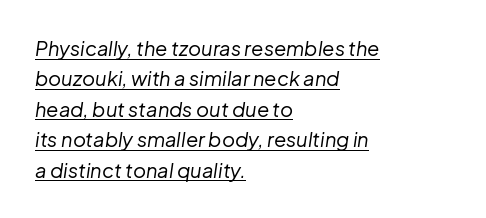
Q: Is the text bold? A: No.
Q: Is the text italic (slanted)? A: Yes, it leans right by about 8 degrees.
Q: Is the text underlined? A: Yes.
Q: How is the paragraph aligned? A: Left-aligned.
Q: Is the spacing between letters normal or unusually wide? A: Normal.
Q: Is the spacing between lines tight, normal or loose? A: Normal.
